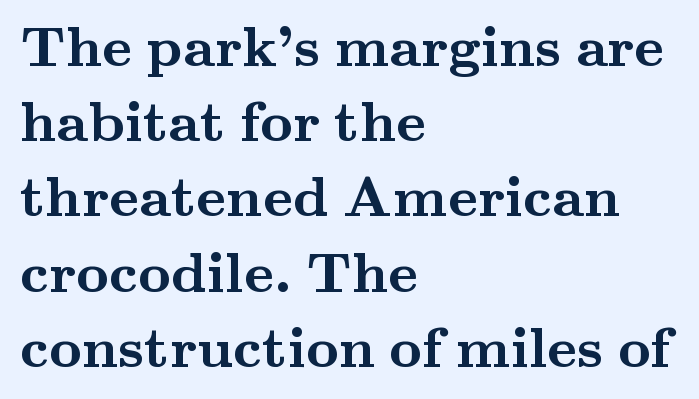
Q: Is the text bold? A: Yes.
Q: Is the text italic (slanted)? A: No, it is upright.
Q: Is the typeface a serif or a sans-serif typeface? A: Serif.
Q: Is the text underlined? A: No.
Q: How is the paragraph aligned? A: Left-aligned.
Q: Is the spacing between letters normal or unusually wide? A: Normal.
Q: Is the spacing between lines tight, normal or loose? A: Normal.
Q: Width (condensed, normal, or wide)? A: Wide.
Q: Stroke contrast? A: Medium.
Q: x-height? A: Small.
Q: Monospaced? A: No.
